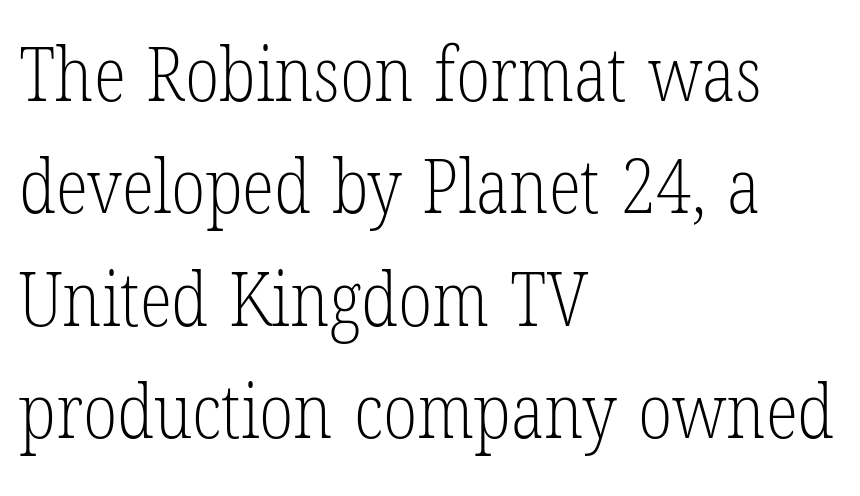
Q: Is the text bold? A: No.
Q: Is the text italic (slanted)? A: No, it is upright.
Q: Is the typeface a serif or a sans-serif typeface? A: Serif.
Q: Is the text underlined? A: No.
Q: How is the paragraph aligned? A: Left-aligned.
Q: Is the spacing between letters normal or unusually wide? A: Normal.
Q: Is the spacing between lines tight, normal or loose? A: Normal.
Q: Width (condensed, normal, or wide)? A: Condensed.
Q: Stroke contrast? A: Low.
Q: x-height? A: Medium.
Q: Monospaced? A: No.
